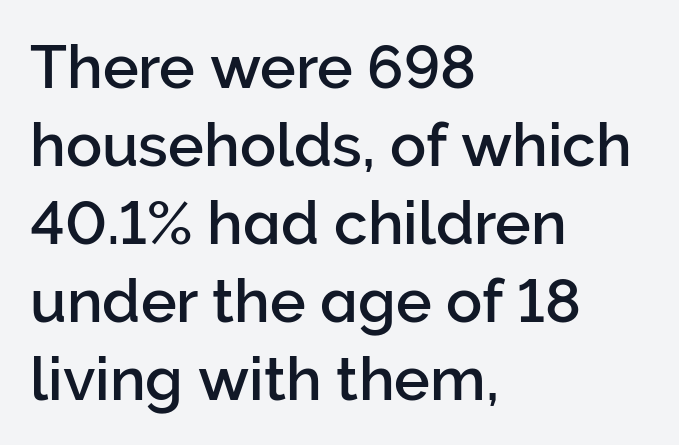
Q: Is the text italic (slanted)? A: No, it is upright.
Q: Is the typeface a serif or a sans-serif typeface? A: Sans-serif.
Q: Is the text underlined? A: No.
Q: How is the paragraph aligned? A: Left-aligned.
Q: Is the spacing between letters normal or unusually wide? A: Normal.
Q: Is the spacing between lines tight, normal or loose? A: Normal.
Q: Width (condensed, normal, or wide)? A: Normal.
Q: Stroke contrast? A: Low.
Q: x-height? A: Medium.
Q: Monospaced? A: No.
